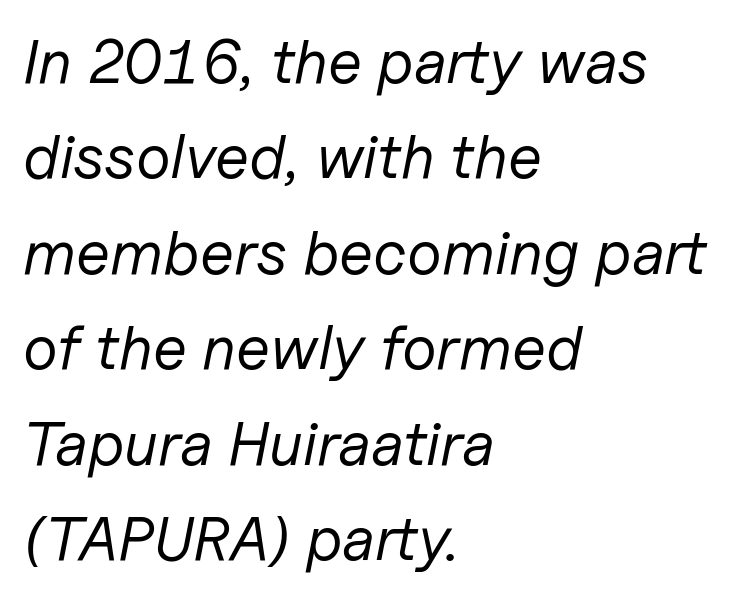
Q: Is the text bold? A: No.
Q: Is the text italic (slanted)? A: Yes, it leans right by about 11 degrees.
Q: Is the text underlined? A: No.
Q: How is the paragraph aligned? A: Left-aligned.
Q: Is the spacing between letters normal or unusually wide? A: Normal.
Q: Is the spacing between lines tight, normal or loose? A: Normal.
Q: Width (condensed, normal, or wide)? A: Normal.
Q: Stroke contrast? A: Low.
Q: x-height? A: Medium.
Q: Monospaced? A: No.
